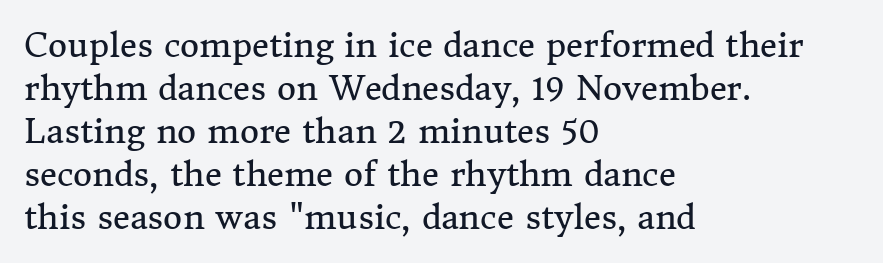
{"serif": "yes", "italic": "no", "bold": "no", "weight": "regular", "width": "normal", "stroke_contrast": "medium", "x_height": "medium", "monospaced": "no", "underline": "no", "align": "left", "line_spacing": "normal", "line_spacing_ratio": 1.3, "letter_spacing": "normal", "letter_spacing_em": 0.0, "glyph_px": 33}
